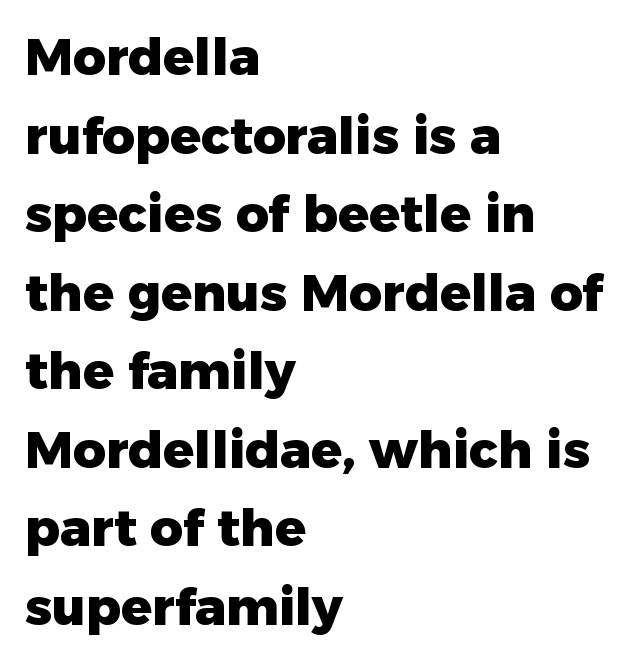
The image shows 51 px heavy sans-serif type, upright; set left-aligned, normal line spacing (1.54x), normal letter spacing, not underlined; low stroke contrast and a medium x-height.
